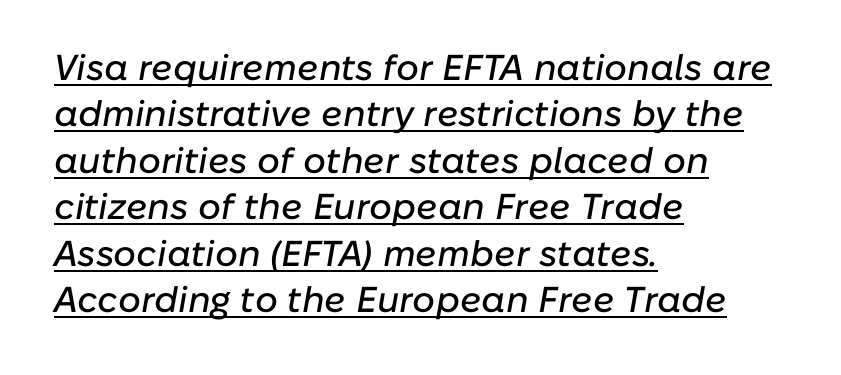
The passage shown is typed in a proportional face where columns would drift. Is the type slanted? Yes — the strokes lean at a clear angle. Caption: lettering with a line underneath. Horizontal alignment here is leftward, the default for most running prose. Is the letter spacing exaggerated? No — it looks like the ordinary default.
